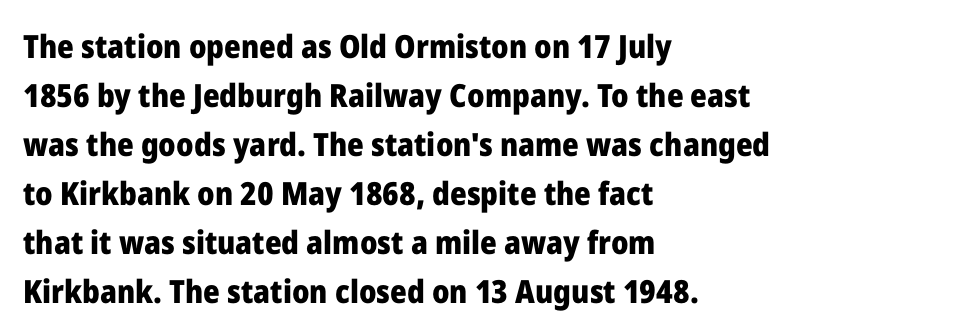
I'd call this a sans setting — the letters go barefoot. A typesetter would call this zero additional tracking. These lines are rendered in a variable-pitch font. These lines stack with their left ends in a neat column.
